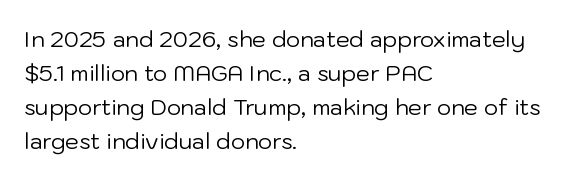
{"italic": "no", "bold": "no", "underline": "no", "align": "left", "line_spacing": "normal", "line_spacing_ratio": 1.55, "letter_spacing": "normal", "letter_spacing_em": 0.0, "glyph_px": 22}
